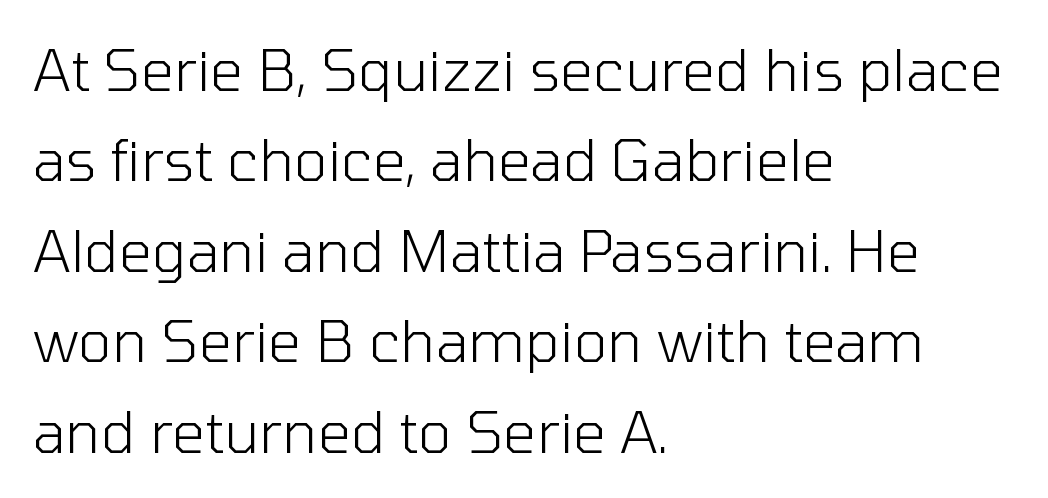
The image shows 58 px light sans-serif type, upright; set left-aligned, normal line spacing (1.56x), normal letter spacing, not underlined; low stroke contrast and a medium x-height.
